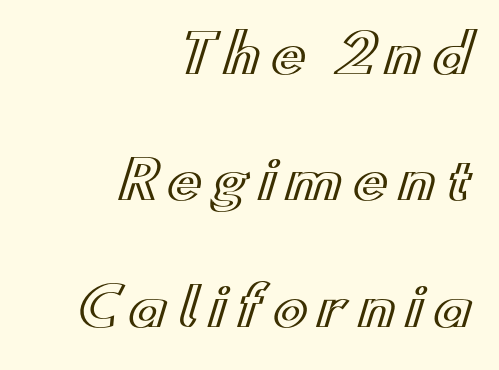
Clear beneath every line of the passage. Think of a printed novel: that variable character pitch is what you see here. Tracking here is generous; glyphs stand well apart from one another. The line-height multiplier appears high, well above default.
